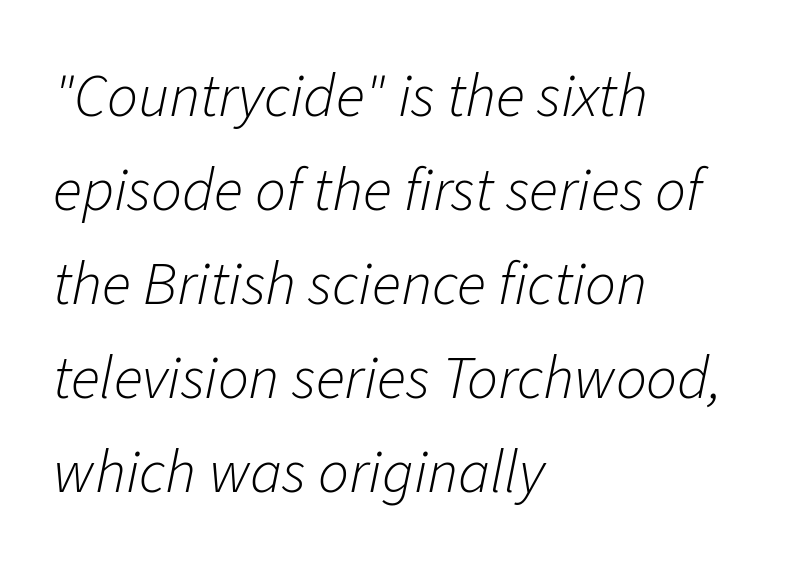
The image shows 61 px light type, italic (leaning right); set left-aligned, normal line spacing (1.54x), normal letter spacing, not underlined; low stroke contrast and a medium x-height.
